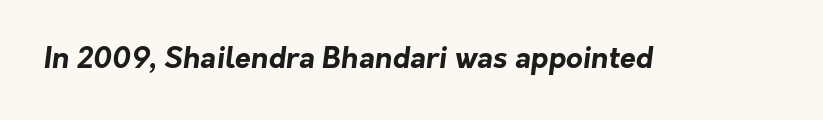
Any mark beneath the type? The region is blank. The sample has been set heavy, in full bold. Standard letterfit; no display-style spreading of the glyphs. Looks like regular typesetting: each glyph gets only the width it needs. The face used here is a sans, in the tradition of grotesques and geometrics.
